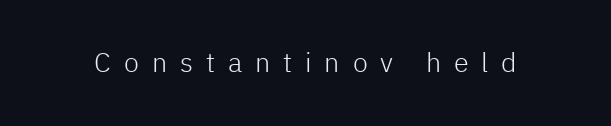
The space beneath each line is pristine and unruled. Designer's note — italics off, roman on. Tracking here is generous; glyphs stand well apart from one another. Letters have the restrained weight of plain body copy at most.
